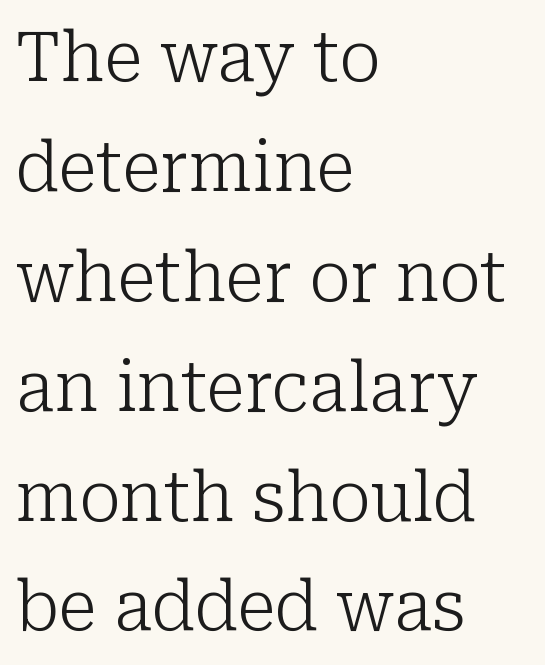
Q: Is the text bold? A: No.
Q: Is the text italic (slanted)? A: No, it is upright.
Q: Is the typeface a serif or a sans-serif typeface? A: Serif.
Q: Is the text underlined? A: No.
Q: How is the paragraph aligned? A: Left-aligned.
Q: Is the spacing between letters normal or unusually wide? A: Normal.
Q: Is the spacing between lines tight, normal or loose? A: Normal.
Q: Width (condensed, normal, or wide)? A: Normal.
Q: Stroke contrast? A: Low.
Q: x-height? A: Medium.
Q: Monospaced? A: No.
